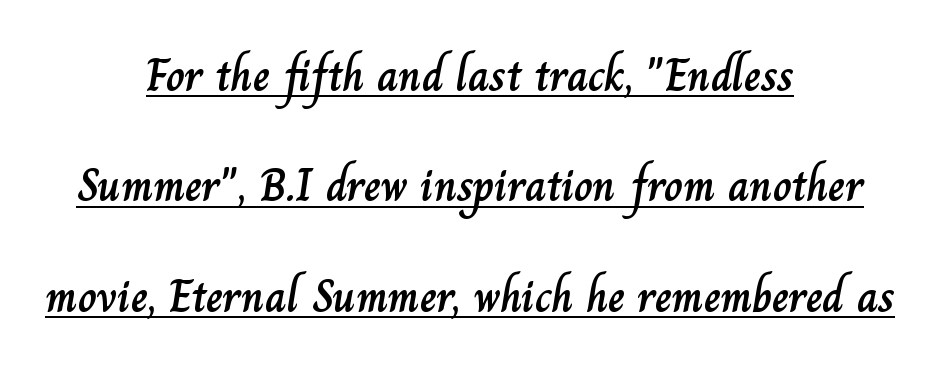
Q: Is the text italic (slanted)? A: Yes.
Q: Is the text underlined? A: Yes.
Q: How is the paragraph aligned? A: Centered.
Q: Is the spacing between letters normal or unusually wide? A: Normal.
Q: Is the spacing between lines tight, normal or loose? A: Loose.
Q: Width (condensed, normal, or wide)? A: Normal.
Q: Stroke contrast? A: Low.
Q: x-height? A: Small.
Q: Monospaced? A: No.
